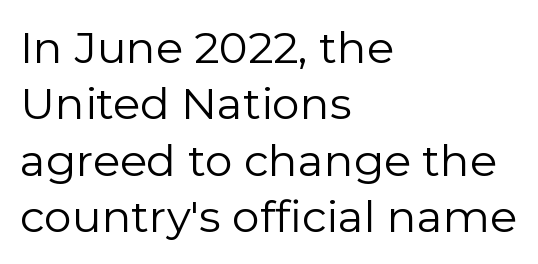
The image shows 44 px regular-weight sans-serif type, upright; set left-aligned, normal line spacing (1.28x), normal letter spacing, not underlined; low stroke contrast and a medium x-height.
